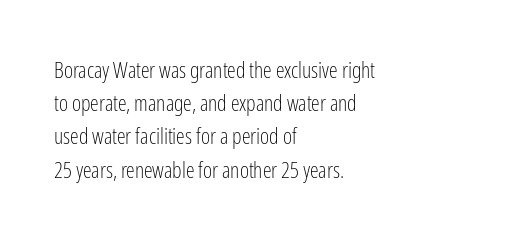
{"italic": "no", "bold": "no", "underline": "no", "align": "left", "line_spacing": "normal", "line_spacing_ratio": 1.51, "letter_spacing": "normal", "letter_spacing_em": 0.0, "glyph_px": 22}
